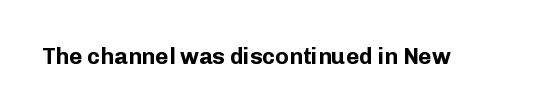
{"italic": "no", "bold": "yes", "underline": "no", "letter_spacing": "normal", "letter_spacing_em": 0.0, "glyph_px": 23}
